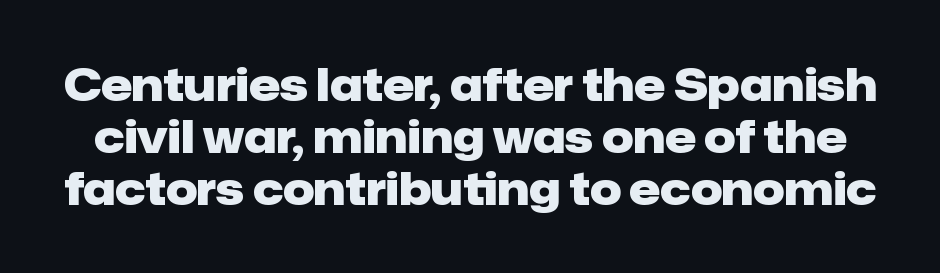
{"serif": "no", "italic": "no", "bold": "yes", "weight": "heavy", "width": "normal", "stroke_contrast": "low", "x_height": "medium", "monospaced": "no", "underline": "no", "line_spacing_ratio": 1.18, "letter_spacing": "normal", "letter_spacing_em": 0.0, "glyph_px": 44}
